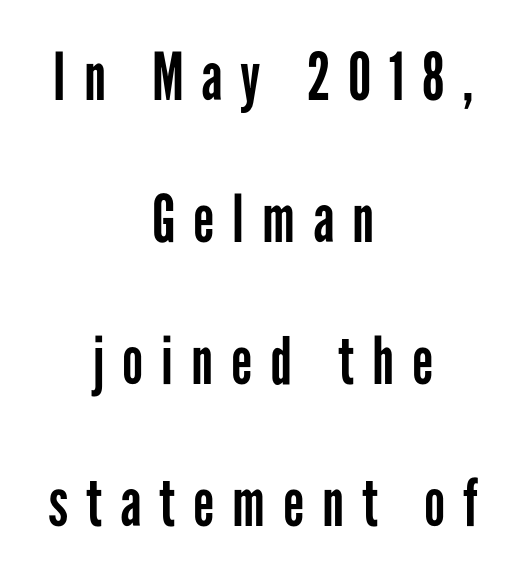
Q: Is the text bold? A: No.
Q: Is the text italic (slanted)? A: No, it is upright.
Q: Is the typeface a serif or a sans-serif typeface? A: Sans-serif.
Q: Is the text underlined? A: No.
Q: How is the paragraph aligned? A: Centered.
Q: Is the spacing between letters normal or unusually wide? A: Unusually wide.
Q: Is the spacing between lines tight, normal or loose? A: Loose.
Q: Width (condensed, normal, or wide)? A: Condensed.
Q: Stroke contrast? A: Low.
Q: x-height? A: Medium.
Q: Monospaced? A: No.
